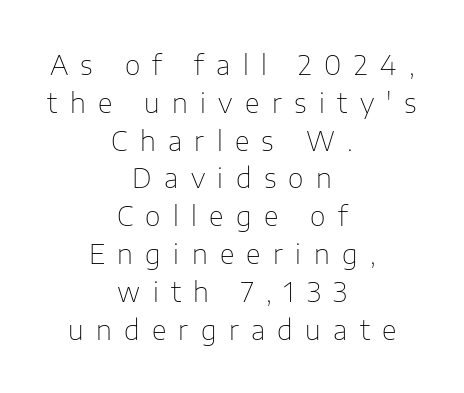
Q: Is the text bold? A: No.
Q: Is the text italic (slanted)? A: No, it is upright.
Q: Is the text underlined? A: No.
Q: How is the paragraph aligned? A: Centered.
Q: Is the spacing between letters normal or unusually wide? A: Unusually wide.
Q: Is the spacing between lines tight, normal or loose? A: Normal.
